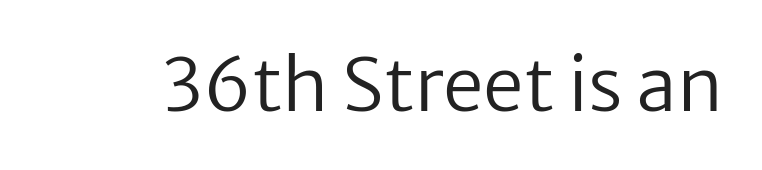
{"serif": "no", "italic": "no", "bold": "no", "weight": "regular", "width": "normal", "stroke_contrast": "low", "x_height": "medium", "monospaced": "no", "underline": "no", "letter_spacing": "normal", "letter_spacing_em": 0.0, "glyph_px": 73}
